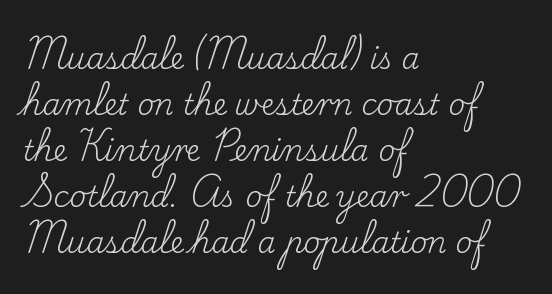
Q: Is the text bold? A: No.
Q: Is the text italic (slanted)? A: Yes.
Q: Is the typeface a serif or a sans-serif typeface? A: Serif.
Q: Is the text underlined? A: No.
Q: How is the paragraph aligned? A: Left-aligned.
Q: Is the spacing between letters normal or unusually wide? A: Normal.
Q: Is the spacing between lines tight, normal or loose? A: Normal.
Q: Width (condensed, normal, or wide)? A: Normal.
Q: Stroke contrast? A: Low.
Q: x-height? A: Small.
Q: Monospaced? A: No.
